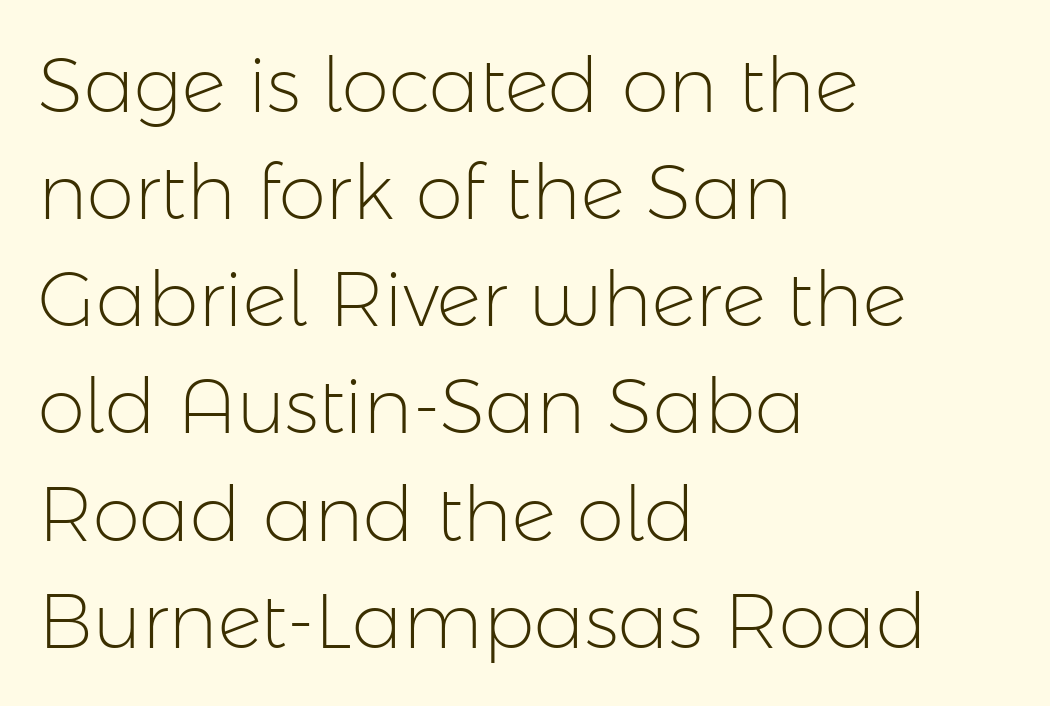
{"serif": "no", "italic": "no", "bold": "no", "weight": "light", "width": "normal", "stroke_contrast": "low", "x_height": "medium", "monospaced": "no", "underline": "no", "align": "left", "line_spacing": "normal", "line_spacing_ratio": 1.41, "letter_spacing": "normal", "letter_spacing_em": 0.0, "glyph_px": 76}
